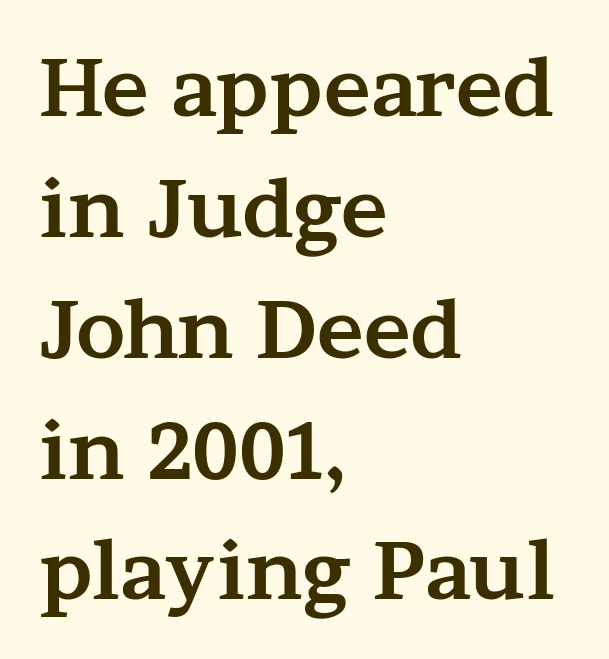
Chunky letters — that's bold for sure. Here the glyphs are tracked normally, forming tight word shapes. Leading matches the norm, producing a regular column. Letters rest on an invisible, unmarked baseline. To sum up the face: it has serifs. This sample is left-justified, so line endings fall wherever the words run out.
